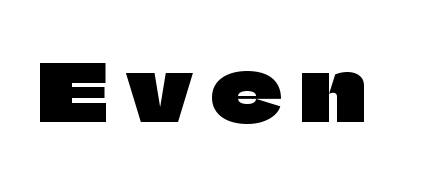
{"serif": "no", "italic": "no", "width": "normal", "stroke_contrast": "low", "x_height": "large", "monospaced": "no", "underline": "no", "letter_spacing": "wide", "letter_spacing_em": 0.24, "glyph_px": 78}
